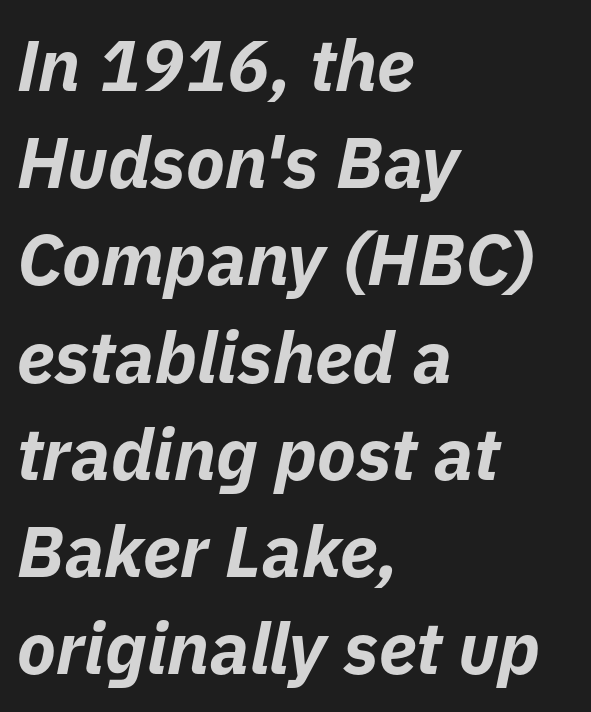
The characters look thick and weighty, a clear bold. These lines stack with their left ends in a neat column. Compared with typical paragraphs, the rows here are spaced about the same. Quick note: underline off. Between one letter and the next there's only the usual sliver of space.
